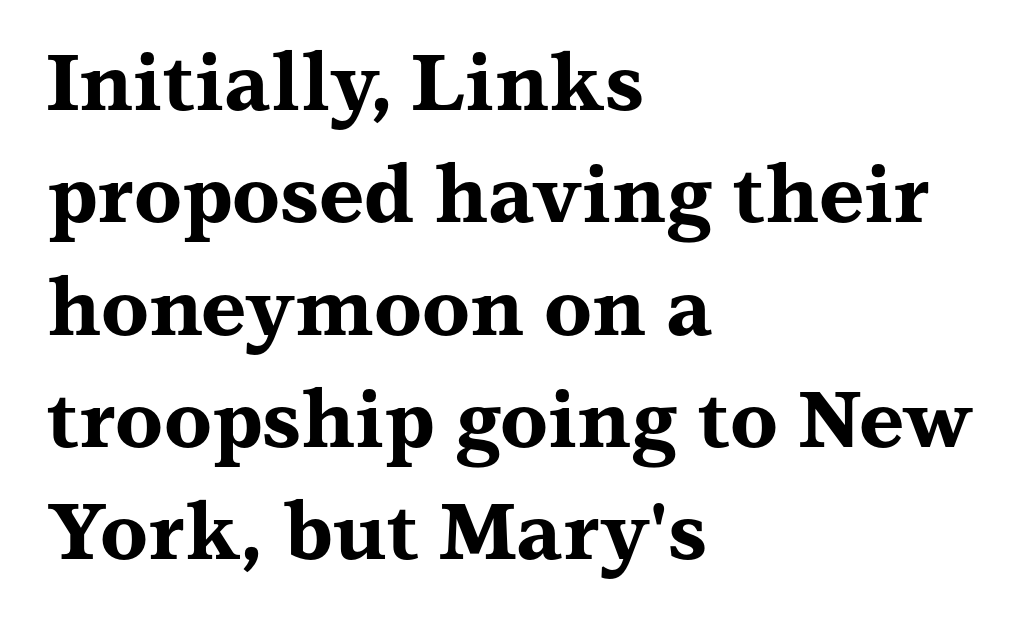
A typesetter would mark this as roman, not italic. Note: serifs present on the glyphs. The leading is moderate, giving the passage an even texture. The letters sit at their default tracking, neither squeezed nor spread.
